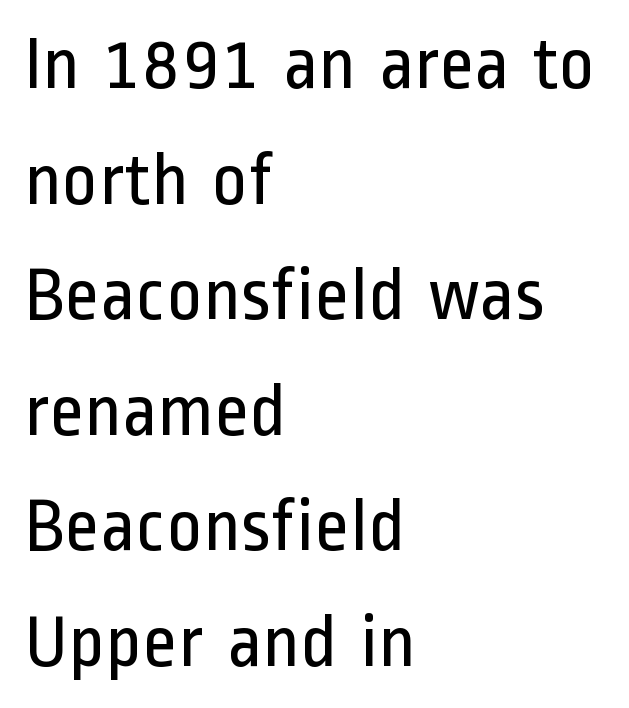
The image shows 76 px regular-weight, condensed sans-serif type, upright; set left-aligned, normal line spacing (1.52x), normal letter spacing, not underlined; low stroke contrast and a medium x-height.
